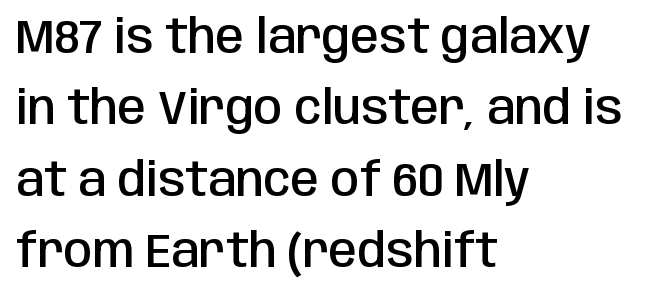
Q: Is the text bold? A: Semi-bold.
Q: Is the text italic (slanted)? A: No, it is upright.
Q: Is the typeface a serif or a sans-serif typeface? A: Sans-serif.
Q: Is the text underlined? A: No.
Q: How is the paragraph aligned? A: Left-aligned.
Q: Is the spacing between letters normal or unusually wide? A: Normal.
Q: Is the spacing between lines tight, normal or loose? A: Normal.
Q: Width (condensed, normal, or wide)? A: Condensed.
Q: Stroke contrast? A: Low.
Q: x-height? A: Large.
Q: Monospaced? A: No.
